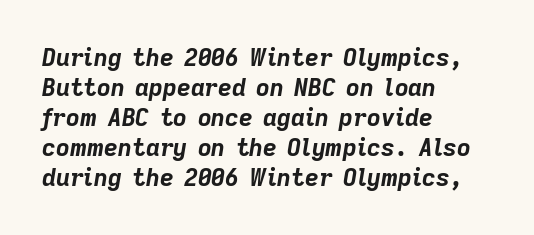
{"italic": "yes", "lean": "right", "slant_degrees": 9, "bold": "yes", "underline": "no", "align": "left", "line_spacing": "normal", "line_spacing_ratio": 1.25, "letter_spacing": "normal", "letter_spacing_em": 0.0, "glyph_px": 24}
